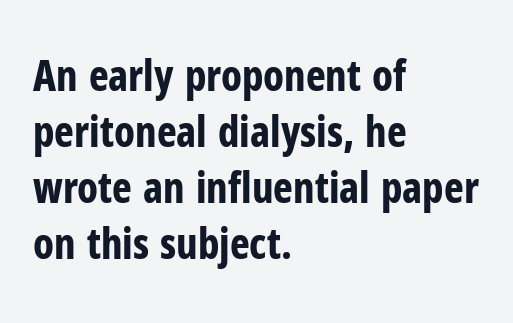
The image shows 42 px bold, condensed sans-serif type, upright; set left-aligned, normal line spacing (1.33x), normal letter spacing, not underlined; low stroke contrast and a medium x-height.
